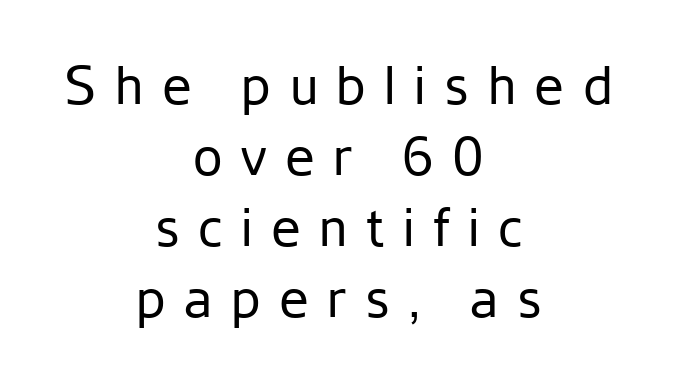
{"serif": "no", "italic": "no", "bold": "no", "weight": "regular", "width": "normal", "stroke_contrast": "low", "x_height": "medium", "monospaced": "no", "underline": "no", "align": "center", "line_spacing": "normal", "line_spacing_ratio": 1.34, "letter_spacing": "wide", "letter_spacing_em": 0.35, "glyph_px": 53}
